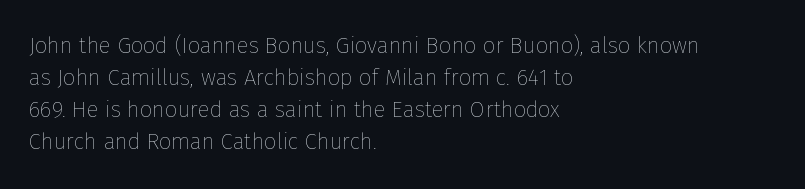
{"italic": "no", "bold": "no", "underline": "no", "align": "left", "line_spacing": "normal", "line_spacing_ratio": 1.45, "letter_spacing": "normal", "letter_spacing_em": 0.0, "glyph_px": 22}
